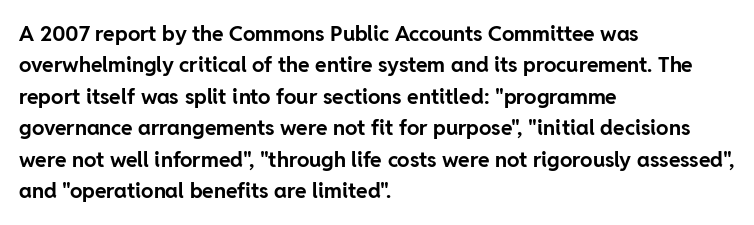
Set as a true bold cut, around the 700 mark. You can tell it's not italic because the verticals are truly vertical. Horizontally, the lines are justified to the leading edge only. Evenly set lines give the paragraph a standard silhouette. Just letters on the line, the space beneath them empty. Compared with typical body copy, the letter spacing here is the same.
